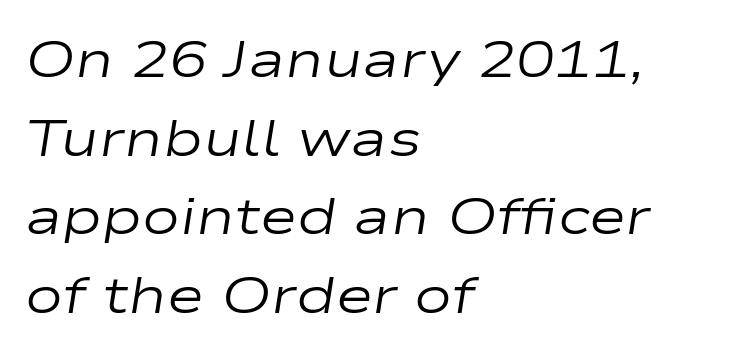
Q: Is the text bold? A: No.
Q: Is the text italic (slanted)? A: Yes, it leans right by about 9 degrees.
Q: Is the text underlined? A: No.
Q: How is the paragraph aligned? A: Left-aligned.
Q: Is the spacing between letters normal or unusually wide? A: Normal.
Q: Is the spacing between lines tight, normal or loose? A: Normal.
Q: Width (condensed, normal, or wide)? A: Wide.
Q: Stroke contrast? A: Low.
Q: x-height? A: Medium.
Q: Monospaced? A: No.
